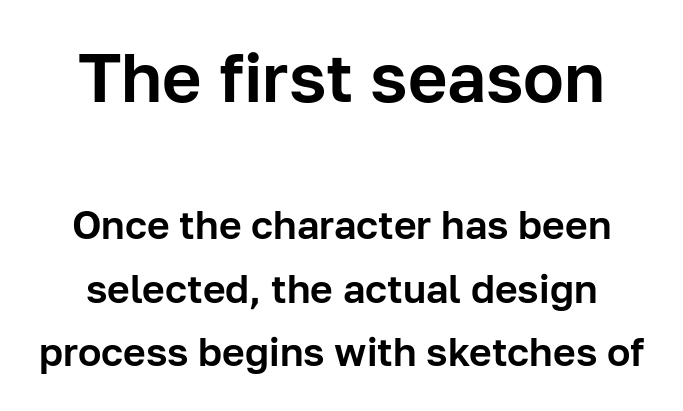
The image shows 68 px sans-serif type, upright; set normal line spacing (1.63x), normal letter spacing, not underlined; the first (top) block is 1.74x larger; low stroke contrast and a medium x-height.
